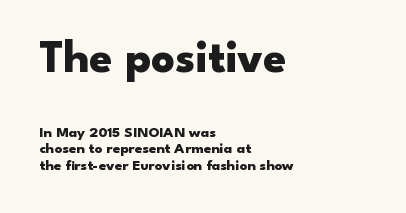
The image shows 46 px heavy, wide sans-serif type, upright; set left-aligned, tight line spacing (1.09x), normal letter spacing, not underlined; the first (top) block is 3.07x larger; low stroke contrast and a small x-height.
